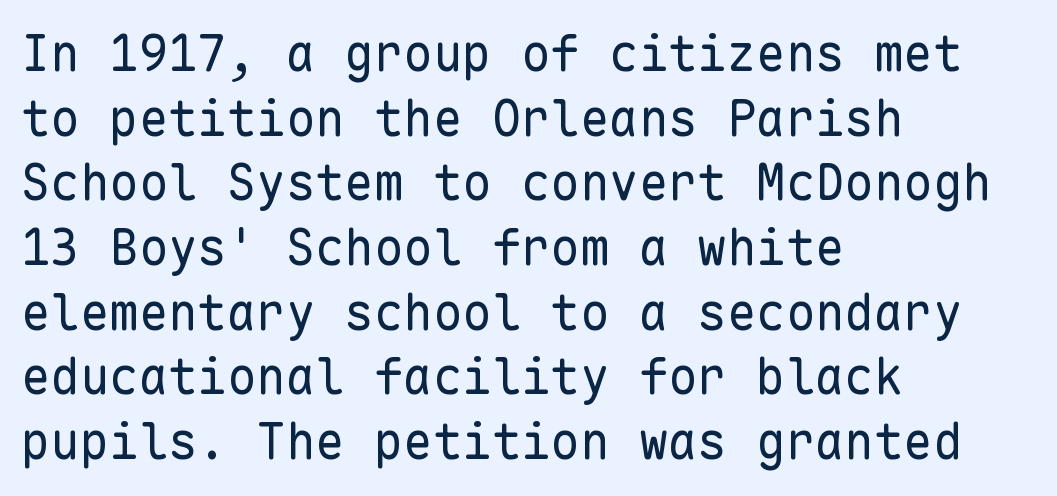
Default kerning and tracking; the words read as compact shapes. Style check: upright. No extra ink here — the face is not bold. The rendering uses a moderate line-height, typical for paragraphs. The passage shown is typed in a monospace face where columns stay perfectly aligned. Each row of text sits above clean, open space.
